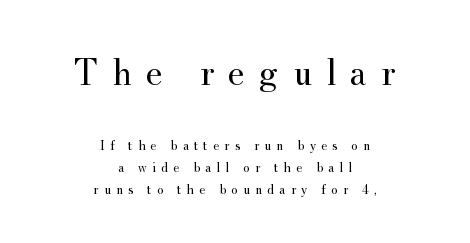
Q: Is the text bold? A: No.
Q: Is the text italic (slanted)? A: No, it is upright.
Q: Is the typeface a serif or a sans-serif typeface? A: Serif.
Q: Is the text underlined? A: No.
Q: How is the paragraph aligned? A: Centered.
Q: Is the spacing between letters normal or unusually wide? A: Unusually wide.
Q: Is the spacing between lines tight, normal or loose? A: Normal.
Q: Which block of text is set in a larger size, the first (top) or the second (bottom)? A: The first (top) one.
Q: Width (condensed, normal, or wide)? A: Normal.
Q: Stroke contrast? A: Medium.
Q: x-height? A: Small.
Q: Monospaced? A: No.
